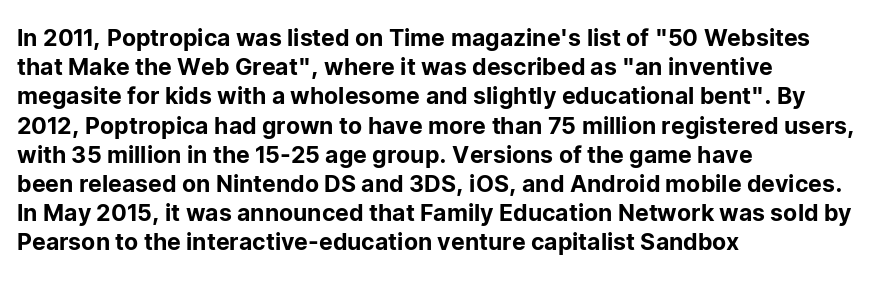
{"italic": "no", "underline": "no", "align": "left", "line_spacing": "normal", "line_spacing_ratio": 1.27, "letter_spacing": "normal", "letter_spacing_em": 0.0, "glyph_px": 23}
